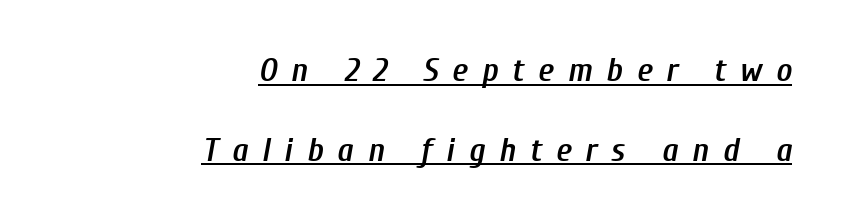
The image shows 34 px semibold, condensed type, italic (leaning right); set right-aligned, loose line spacing (2.35x), unusually wide letter spacing (+0.41 em), underlined; low stroke contrast and a medium x-height.
